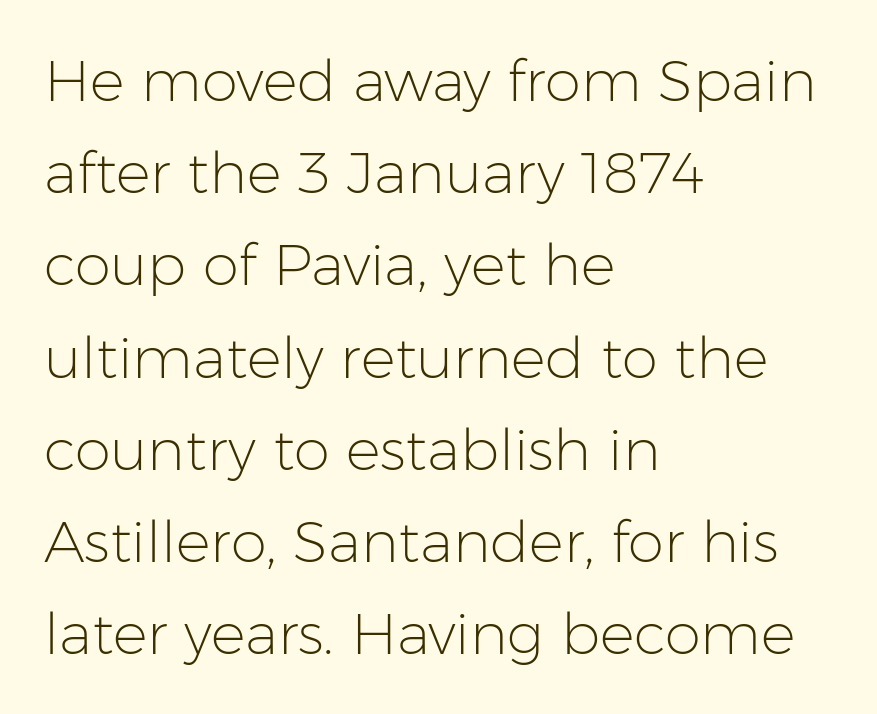
{"serif": "no", "italic": "no", "bold": "no", "weight": "light", "width": "normal", "stroke_contrast": "low", "x_height": "medium", "monospaced": "no", "underline": "no", "align": "left", "line_spacing": "normal", "line_spacing_ratio": 1.59, "letter_spacing": "normal", "letter_spacing_em": 0.0, "glyph_px": 58}
